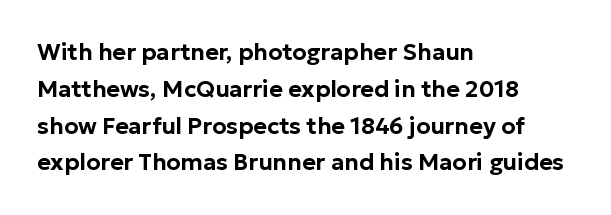
Every character sits straight up, as roman type does. Where is the straight margin? On the left. The rendering uses a moderate line-height, typical for paragraphs. Just letters on the line, the space beneath them empty. Compared with typical body copy, the letter spacing here is the same.
